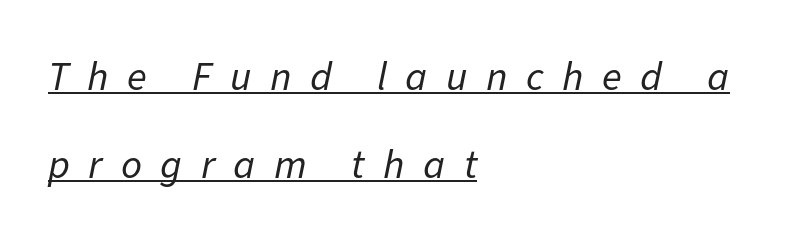
{"italic": "yes", "lean": "right", "slant_degrees": 11, "bold": "no", "weight": "regular", "width": "normal", "stroke_contrast": "low", "x_height": "medium", "monospaced": "no", "underline": "yes", "align": "left", "line_spacing": "loose", "line_spacing_ratio": 2.15, "letter_spacing": "wide", "letter_spacing_em": 0.45, "glyph_px": 41}
